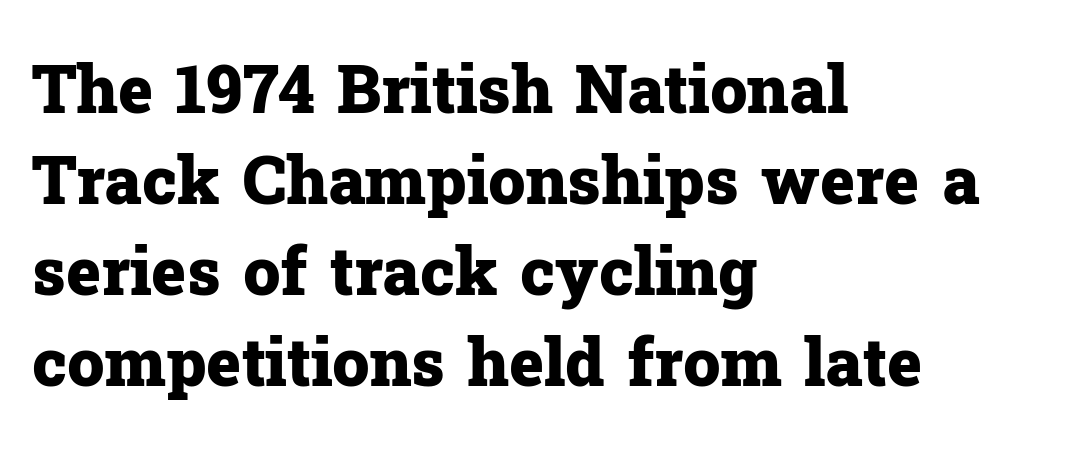
Q: Is the text bold? A: Yes.
Q: Is the text italic (slanted)? A: No, it is upright.
Q: Is the typeface a serif or a sans-serif typeface? A: Serif.
Q: Is the text underlined? A: No.
Q: How is the paragraph aligned? A: Left-aligned.
Q: Is the spacing between letters normal or unusually wide? A: Normal.
Q: Is the spacing between lines tight, normal or loose? A: Normal.
Q: Width (condensed, normal, or wide)? A: Normal.
Q: Stroke contrast? A: Low.
Q: x-height? A: Medium.
Q: Monospaced? A: No.
